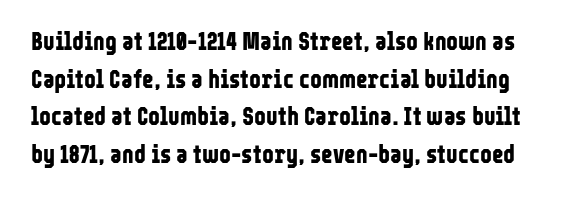
Q: Is the text bold? A: Yes.
Q: Is the text italic (slanted)? A: No, it is upright.
Q: Is the text underlined? A: No.
Q: Is the spacing between letters normal or unusually wide? A: Normal.
Q: Is the spacing between lines tight, normal or loose? A: Normal.
